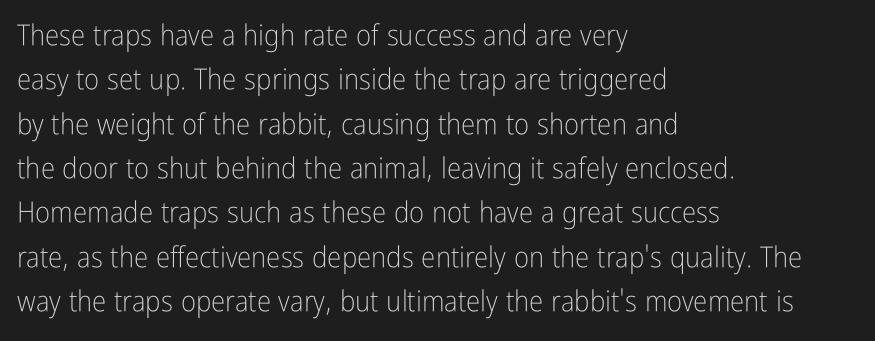
The image shows 29 px light, condensed sans-serif type, upright; set left-aligned, normal line spacing (1.53x), normal letter spacing, not underlined; low stroke contrast and a medium x-height.
